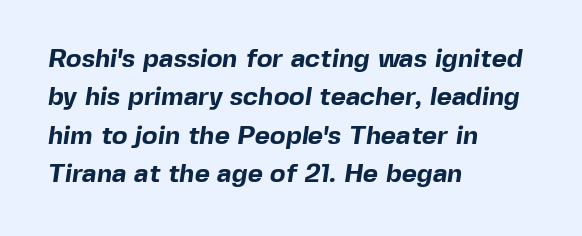
The image shows 26 px bold type; set left-aligned, normal line spacing (1.48x), normal letter spacing, not underlined.
